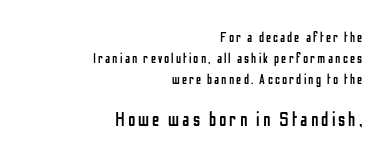
The image shows 20 px text type, upright; set right-aligned, normal line spacing (1.49x), not underlined; the second (bottom) block is 1.43x larger.
